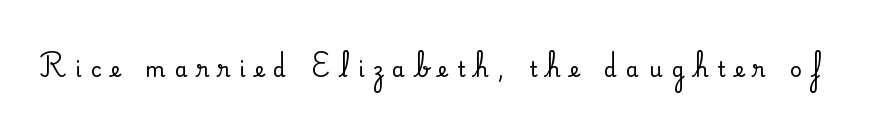
Q: Is the text italic (slanted)? A: No, it is upright.
Q: Is the text underlined? A: No.
Q: Is the spacing between letters normal or unusually wide? A: Unusually wide.
